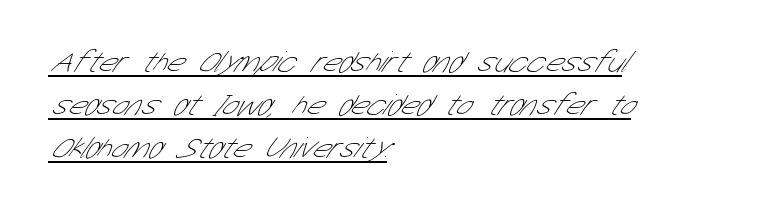
The image shows 30 px thin, condensed sans-serif type; set left-aligned, normal line spacing (1.44x), normal letter spacing, underlined; low stroke contrast and a medium x-height.
